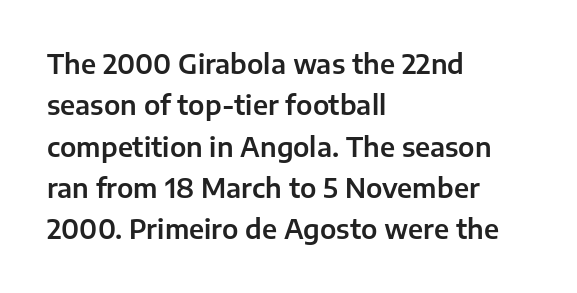
Honestly, there is no underline to notice here at all. Nothing unusual about the tracking: characters are spaced as the font intends. These lines stack with their left ends in a neat column. Posture: vertical. Normally led — the rows are evenly, conventionally spaced.
